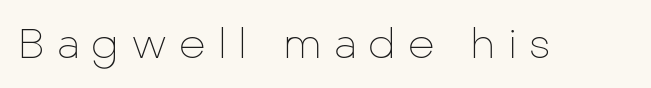
Characters follow at a spacing far wider than the type designer built in. Every character sits straight up, as roman type does. A typesetter would call this proportional, since set widths differ per character. Stems and bowls with no extra thickness — not bold. Are there feet on the stems? There aren't — it's a sans.
